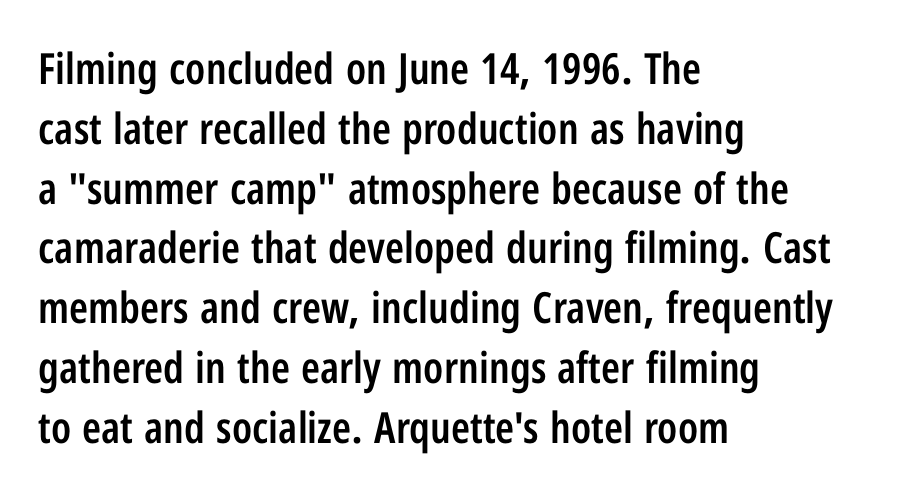
The face used here is a sans, in the tradition of grotesques and geometrics. A student would call this left alignment; a typographer would say flush left, rag right. Note the varied advance widths — an 'i' is clearly narrower than an 'm'. The lines sit at an ordinary, default distance from one another. This is the regular roman posture of the typeface. Compared with typical body copy, the letter spacing here is the same.
